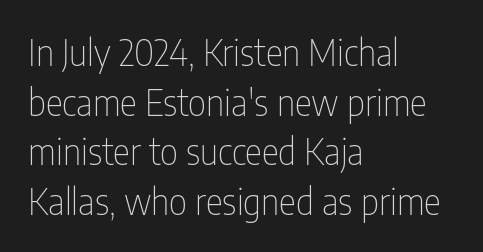
The strip under each line holds only bare page. Successive baselines arrive at the customary interval. Posture: straight, roman, zero tilt. How are the letters spaced? Ordinarily, with no added tracking. In terms of letterform style, serifs are entirely absent.
